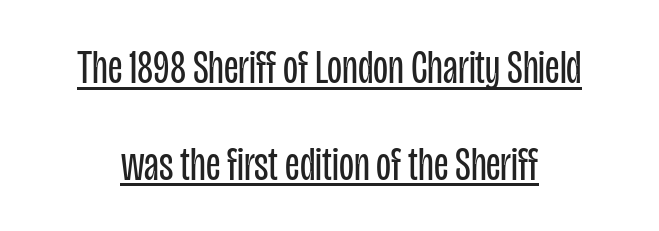
{"serif": "no", "italic": "no", "bold": "no", "weight": "regular", "width": "condensed", "stroke_contrast": "low", "x_height": "large", "monospaced": "no", "underline": "yes", "line_spacing": "loose", "line_spacing_ratio": 1.97, "letter_spacing": "normal", "letter_spacing_em": 0.0, "glyph_px": 49}
